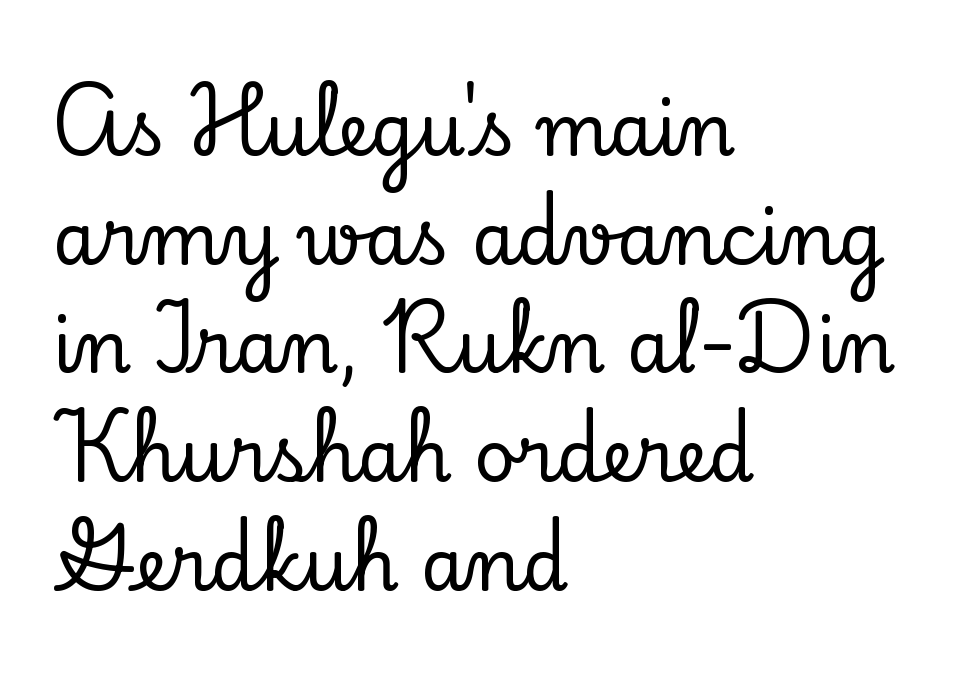
Each row of text sits above clean, open space. Short and long lines alike share a common starting point at left. These lines are rendered in a variable-pitch font. Does the leading feel generous? No, just average.
